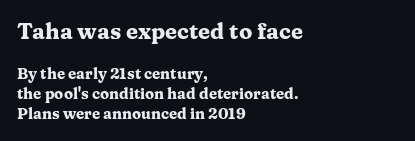
The image shows 22 px bold type, upright; set left-aligned, normal line spacing (1.34x), normal letter spacing, not underlined; the first (top) block is 1.47x larger.
